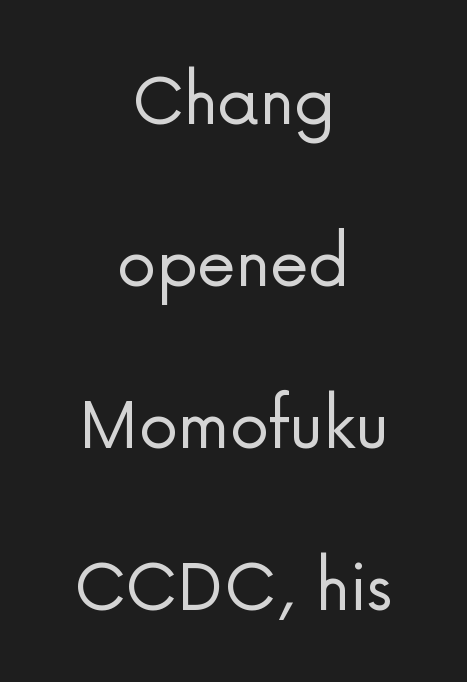
Q: Is the text bold? A: No.
Q: Is the text italic (slanted)? A: No, it is upright.
Q: Is the typeface a serif or a sans-serif typeface? A: Sans-serif.
Q: Is the text underlined? A: No.
Q: How is the paragraph aligned? A: Centered.
Q: Is the spacing between letters normal or unusually wide? A: Normal.
Q: Is the spacing between lines tight, normal or loose? A: Loose.
Q: Width (condensed, normal, or wide)? A: Normal.
Q: Stroke contrast? A: Low.
Q: x-height? A: Medium.
Q: Monospaced? A: No.
